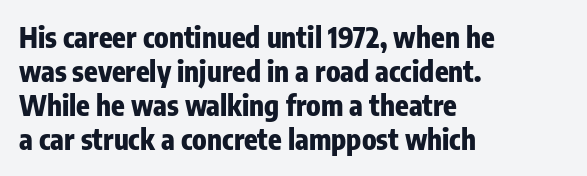
Each letter's strokes conclude bluntly, with no projecting serifs. Chunky letters — that's bold for sure. Descender tails drop into unmarked territory. Each word holds together tightly as a unit, with standard inter-letter gaps. The lettering holds an erect, upright posture throughout.
